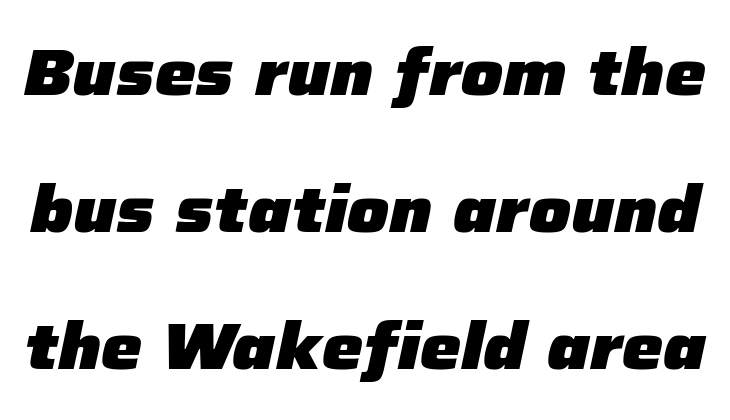
The image shows 65 px heavy type, italic (leaning right); set loose line spacing (2.11x), normal letter spacing, not underlined; low stroke contrast and a medium x-height.
